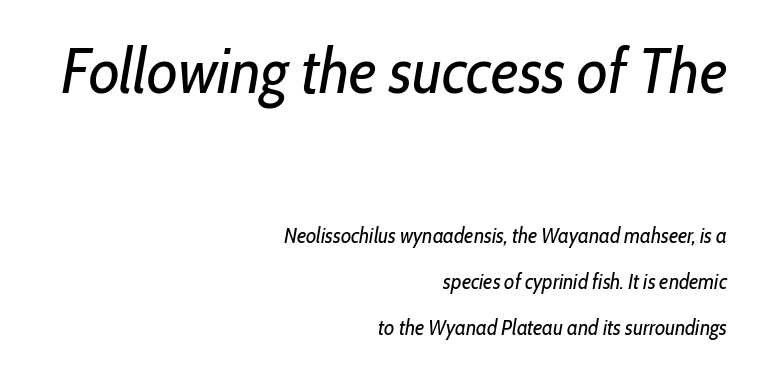
The image shows 63 px regular-weight, condensed type, italic (leaning right); set right-aligned, loose line spacing (2.21x), normal letter spacing, not underlined; the first (top) block is 3.0x larger; low stroke contrast and a medium x-height.
